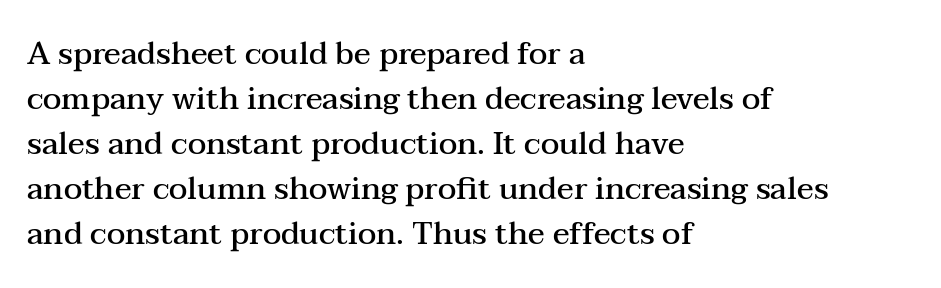
The image shows 31 px semibold, wide serif type, upright; set left-aligned, normal line spacing (1.45x), normal letter spacing, not underlined; medium stroke contrast and a medium x-height.
